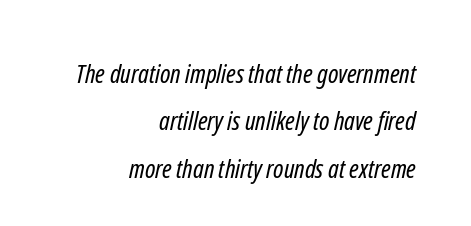
The font sits on the lighter half of the weight spectrum, regular included. The compositor pushed each line to the right boundary. Letter spacing: default. The strip under each line holds only bare page.
